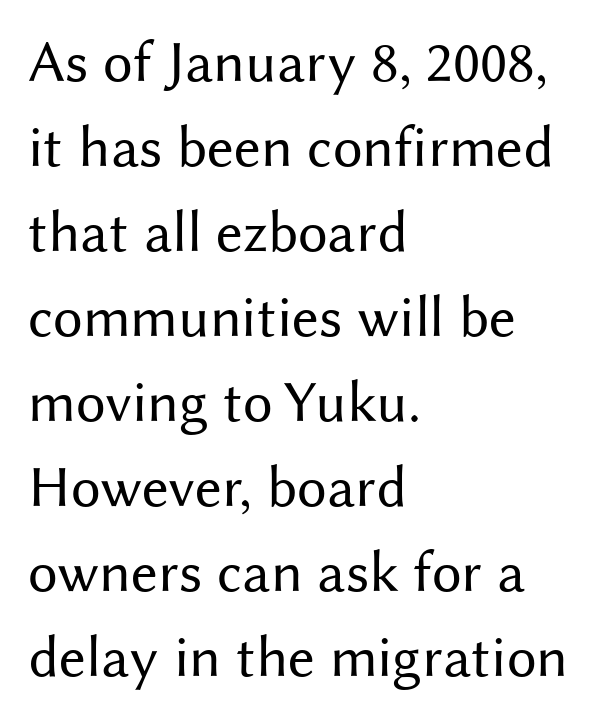
The image shows 59 px regular-weight sans-serif type, upright; set left-aligned, normal line spacing (1.44x), normal letter spacing, not underlined; medium stroke contrast and a medium x-height.
